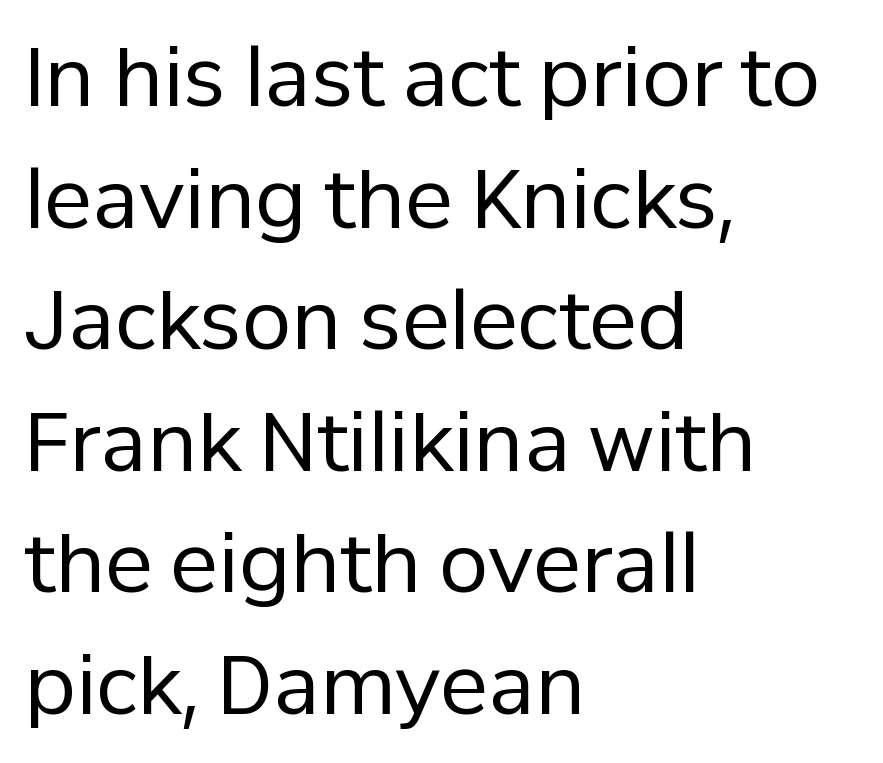
The image shows 80 px regular-weight sans-serif type, upright; set left-aligned, normal line spacing (1.52x), normal letter spacing, not underlined; low stroke contrast and a medium x-height.
